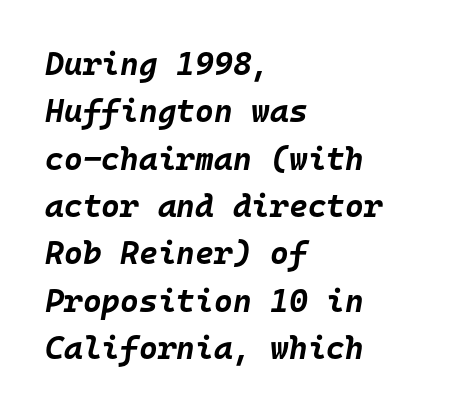
Interline gaps are of average width in this sample. Does the copy run flush right? No — it runs flush left. Looks like terminal output: every glyph gets an equal slot. The gaps between neighbouring characters are ordinary and unremarkable.
